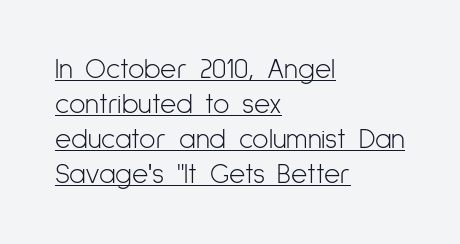
The image shows 28 px light, condensed sans-serif type, upright; set left-aligned, normal line spacing (1.25x), normal letter spacing, underlined; low stroke contrast and a medium x-height.
